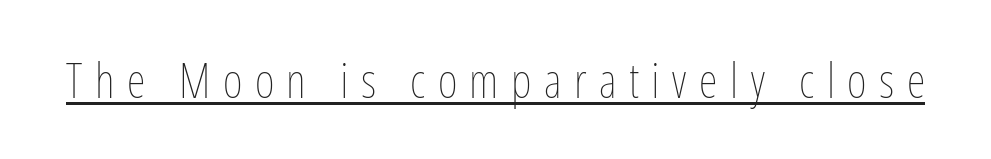
{"italic": "no", "bold": "no", "weight": "thin", "width": "condensed", "stroke_contrast": "low", "x_height": "medium", "monospaced": "no", "underline": "yes", "letter_spacing": "wide", "letter_spacing_em": 0.26, "glyph_px": 48}
